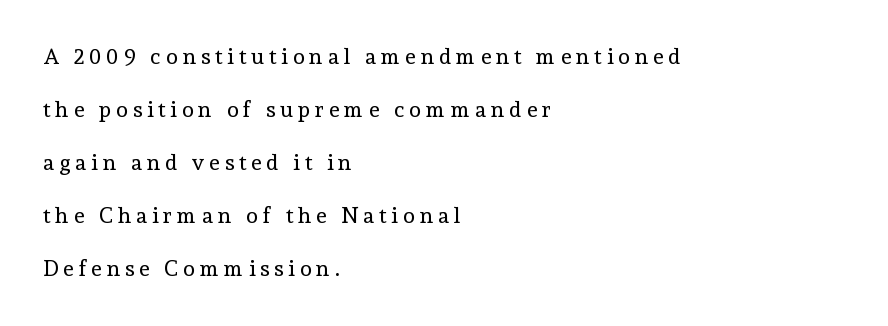
Q: Is the text bold? A: No.
Q: Is the text italic (slanted)? A: No, it is upright.
Q: Is the text underlined? A: No.
Q: How is the paragraph aligned? A: Left-aligned.
Q: Is the spacing between letters normal or unusually wide? A: Unusually wide.
Q: Is the spacing between lines tight, normal or loose? A: Loose.
